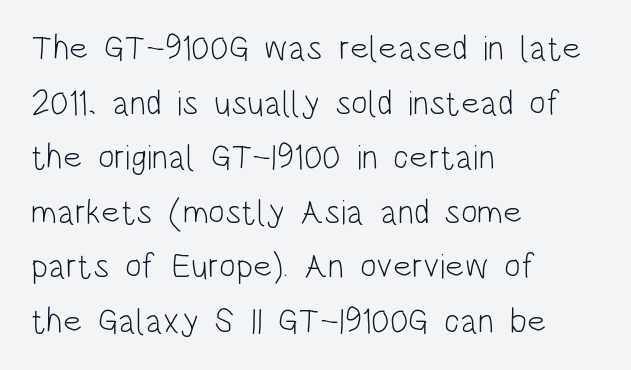
The lines are quadded left. Compared with a typical body face, this is equally light or lighter still. The space between consecutive lines is moderate. A sans-serif font was chosen for this passage. The letters advance in unequal steps, a hallmark of proportional type. Designer's note — italics off, roman on.
